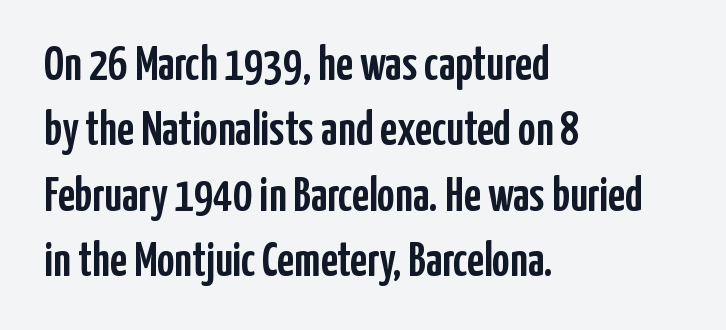
The face used here is a sans, in the tradition of grotesques and geometrics. The designer left line spacing at the default. These lines are set flush left with a ragged right edge. Default kerning and tracking; the words read as compact shapes.
